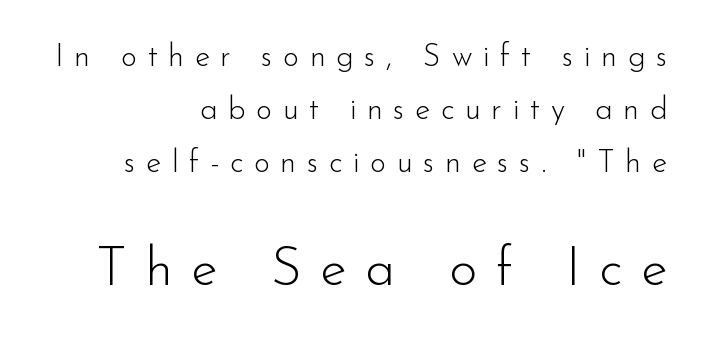
{"serif": "no", "italic": "no", "bold": "no", "weight": "light", "width": "normal", "stroke_contrast": "low", "x_height": "small", "monospaced": "no", "underline": "no", "align": "right", "line_spacing_ratio": 1.71, "letter_spacing": "wide", "letter_spacing_em": 0.34, "larger_block": "second", "size_ratio": 1.74, "glyph_px": 54}
